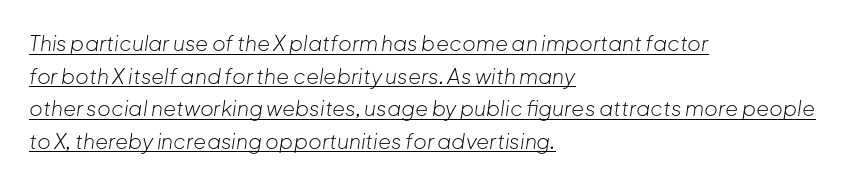
The ragged edge is on the right, which tells us the setting is flush left. The string is rendered with underlining switched on. The specimen reads as italic at a glance. Honestly, the letter spacing is just normal — you wouldn't notice it. Each new line begins a customary step beneath the previous one.
